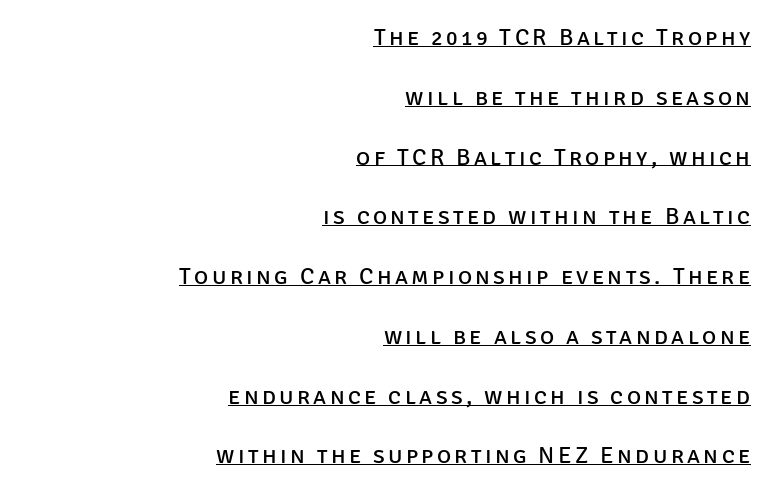
Unbolded letterforms with no extra heft. The typesetter chose a ragged-left arrangement here. The words here are underlined. You can tell it's not italic because the verticals are truly vertical. Does the leading feel generous? Absolutely, it's lavish.
